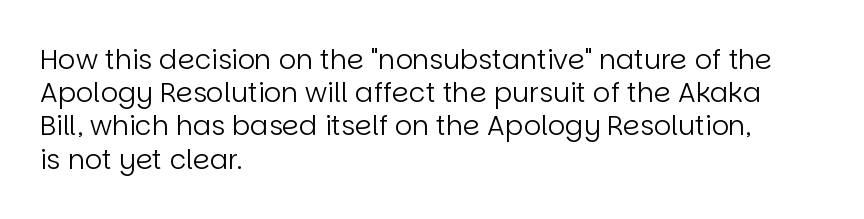
{"italic": "no", "bold": "no", "underline": "no", "align": "left", "line_spacing_ratio": 1.23, "letter_spacing": "normal", "letter_spacing_em": 0.0, "glyph_px": 27}
